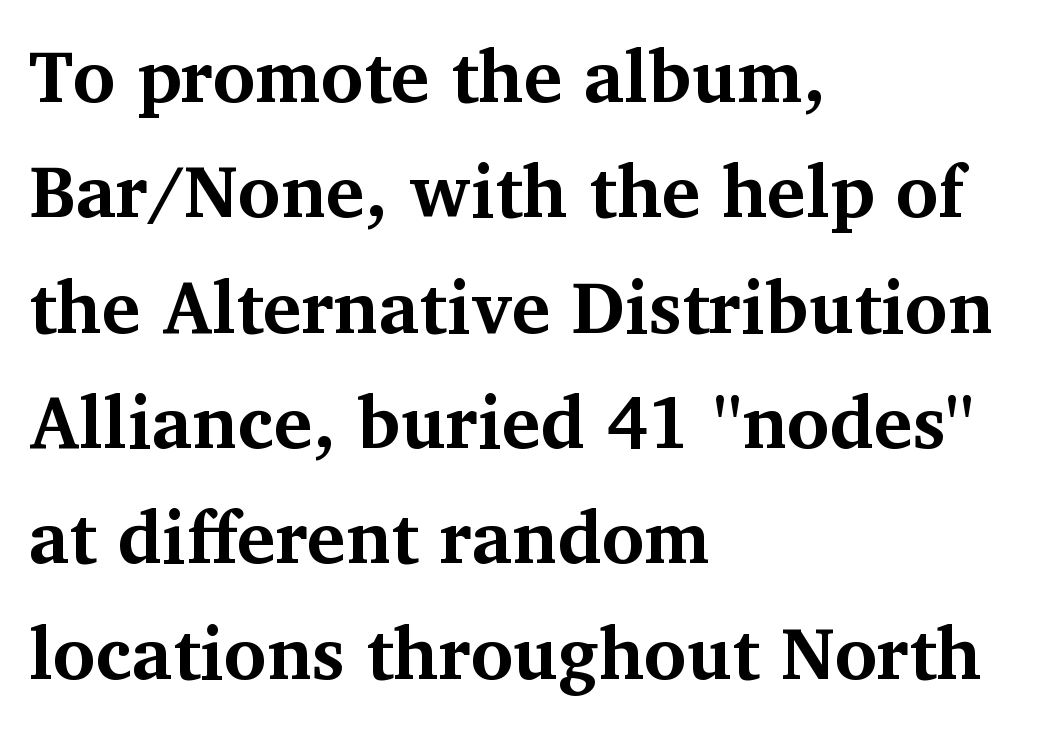
If you drew a line through each stem, it would be perfectly vertical. Leftover space on each line is placed entirely after the last word. Is there much room between lines? A standard amount, neither cramped nor airy. You'd pick this weight for a headline — it's a proper bold.
